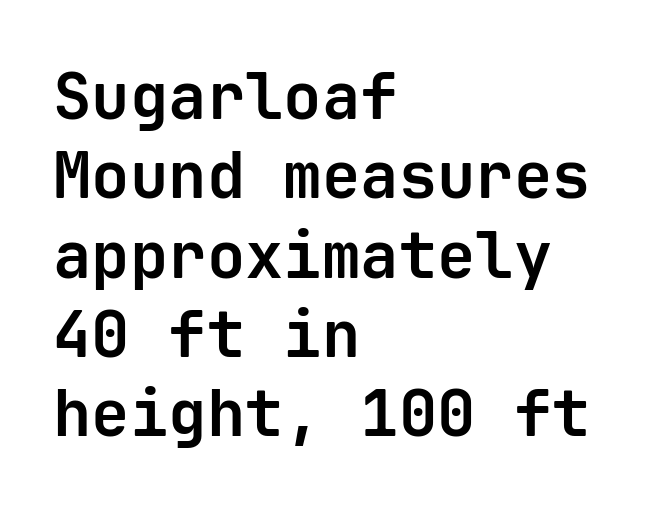
The image shows 64 px bold sans-serif type, upright, monospaced; set left-aligned, line spacing 1.24x, normal letter spacing, not underlined; low stroke contrast and a medium x-height.
